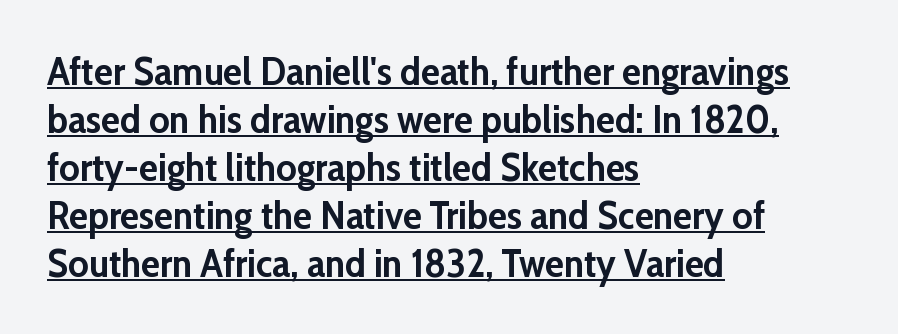
The image shows 39 px semibold sans-serif type, upright; set left-aligned, line spacing 1.23x, normal letter spacing, underlined; low stroke contrast and a medium x-height.
